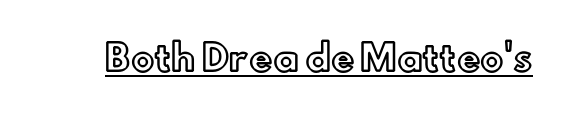
These characters rest on top of a visible drawn line. Nothing unusual about the tracking: characters are spaced as the font intends. Nope, not italic — everything's standing straight. Varying glyph widths throughout — classic text-font behaviour.
